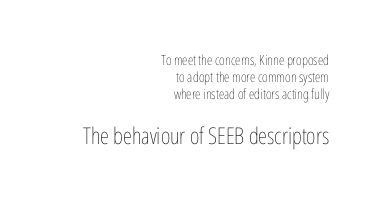
Q: Is the text bold? A: No.
Q: Is the text italic (slanted)? A: No, it is upright.
Q: Is the text underlined? A: No.
Q: How is the paragraph aligned? A: Right-aligned.
Q: Is the spacing between letters normal or unusually wide? A: Normal.
Q: Which block of text is set in a larger size, the first (top) or the second (bottom)? A: The second (bottom) one.
